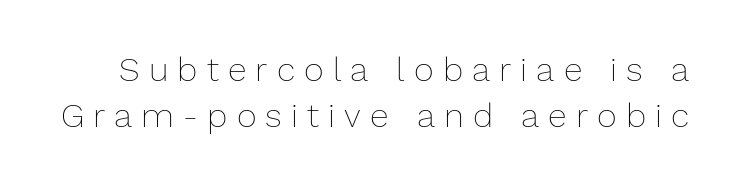
{"italic": "no", "bold": "no", "weight": "thin", "width": "normal", "stroke_contrast": "low", "x_height": "medium", "monospaced": "no", "underline": "no", "line_spacing": "normal", "line_spacing_ratio": 1.36, "letter_spacing": "wide", "letter_spacing_em": 0.27, "glyph_px": 34}
